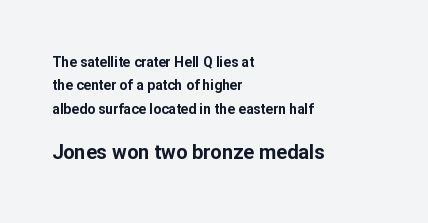
The image shows 20 px bold type, upright; set left-aligned, normal line spacing (1.67x), normal letter spacing, not underlined; the second (bottom) block is 1.43x larger.
